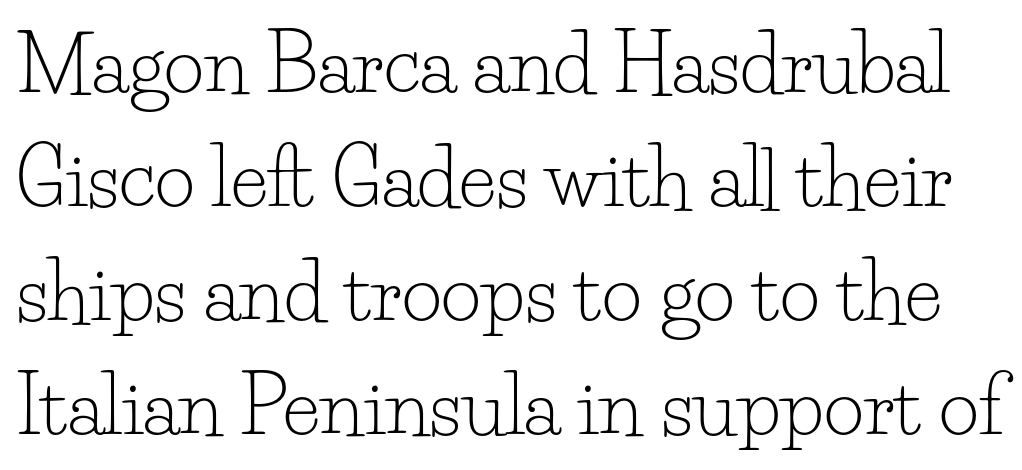
Q: Is the text bold? A: No.
Q: Is the text italic (slanted)? A: No, it is upright.
Q: Is the typeface a serif or a sans-serif typeface? A: Serif.
Q: Is the text underlined? A: No.
Q: Is the spacing between letters normal or unusually wide? A: Normal.
Q: Is the spacing between lines tight, normal or loose? A: Normal.
Q: Width (condensed, normal, or wide)? A: Normal.
Q: Stroke contrast? A: Low.
Q: x-height? A: Small.
Q: Monospaced? A: No.
